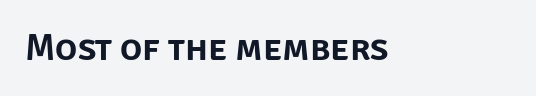
{"serif": "no", "italic": "no", "width": "normal", "stroke_contrast": "low", "x_height": "large", "monospaced": "no", "underline": "no", "align": "left", "letter_spacing": "normal", "letter_spacing_em": 0.0, "glyph_px": 37}
